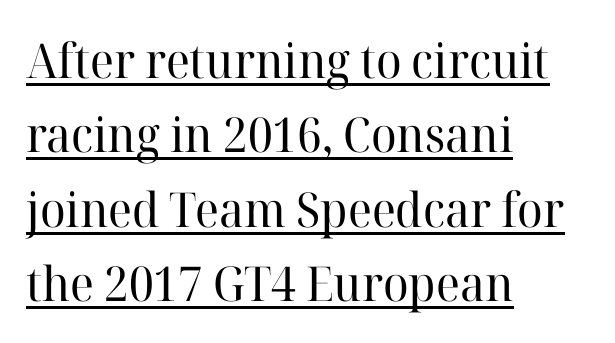
Q: Is the text bold? A: No.
Q: Is the text italic (slanted)? A: No, it is upright.
Q: Is the typeface a serif or a sans-serif typeface? A: Serif.
Q: Is the text underlined? A: Yes.
Q: How is the paragraph aligned? A: Left-aligned.
Q: Is the spacing between letters normal or unusually wide? A: Normal.
Q: Is the spacing between lines tight, normal or loose? A: Normal.
Q: Width (condensed, normal, or wide)? A: Normal.
Q: Stroke contrast? A: High.
Q: x-height? A: Medium.
Q: Monospaced? A: No.
